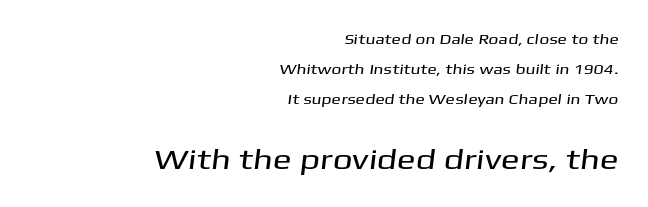
{"serif": "no", "width": "wide", "stroke_contrast": "medium", "x_height": "medium", "monospaced": "no", "underline": "no", "align": "right", "line_spacing": "loose", "line_spacing_ratio": 2.14, "letter_spacing": "normal", "letter_spacing_em": 0.0, "larger_block": "second", "size_ratio": 2.0, "glyph_px": 28}
